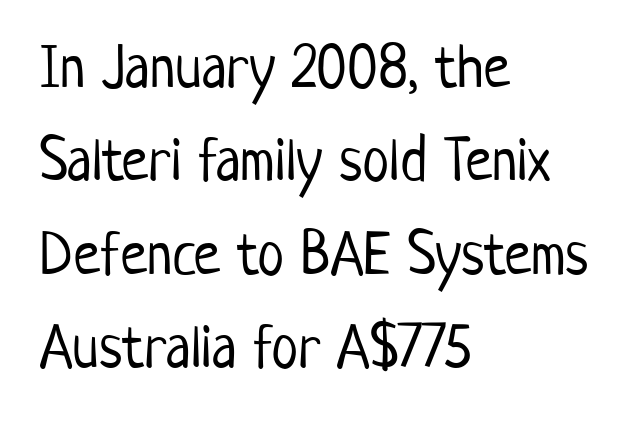
{"serif": "no", "italic": "no", "bold": "no", "weight": "light", "width": "condensed", "stroke_contrast": "low", "x_height": "medium", "monospaced": "no", "underline": "no", "align": "left", "line_spacing": "normal", "line_spacing_ratio": 1.53, "letter_spacing": "normal", "letter_spacing_em": 0.0, "glyph_px": 61}
